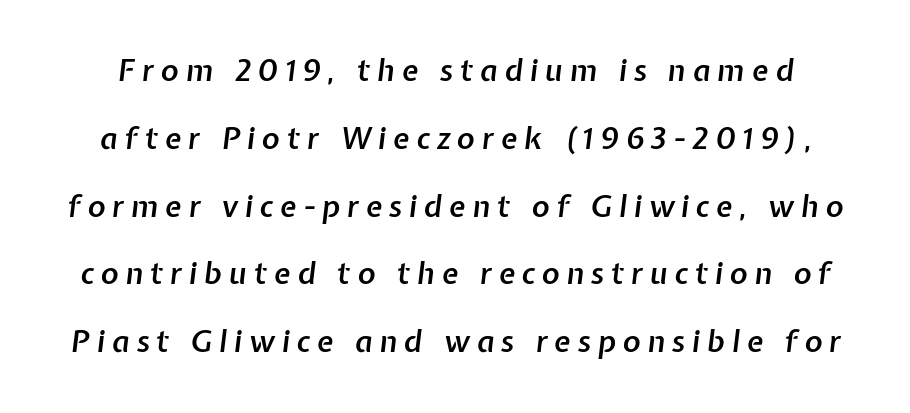
The image shows 30 px semibold type, italic (leaning right); set loose line spacing (2.26x), unusually wide letter spacing (+0.23 em), not underlined; low stroke contrast and a medium x-height.
